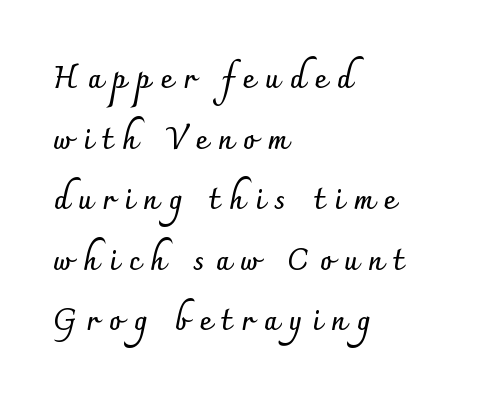
The image shows 29 px semibold sans-serif type; set left-aligned, loose line spacing (2.09x), unusually wide letter spacing (+0.35 em), not underlined; low stroke contrast and a small x-height.
